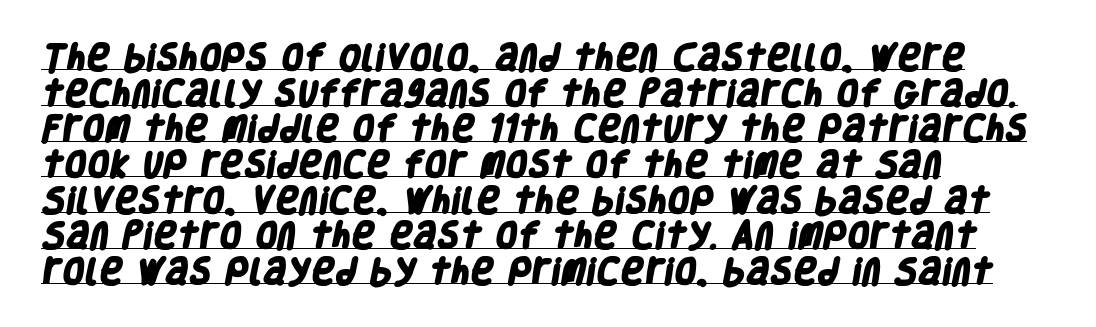
The image shows 29 px heavy, condensed sans-serif type; set left-aligned, line spacing 1.23x, normal letter spacing, underlined; low stroke contrast and a large x-height.
